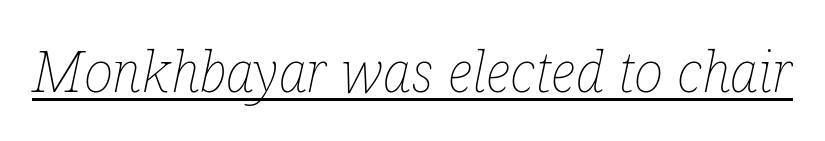
Short note: letters normally spaced. You could not count columns in this text — the font is proportionally spaced. Somebody hit Ctrl+U on this one — the words are underlined. The passage shown is not bold in any degree. Compared with ordinary roman type, these characters are visibly tilted.
